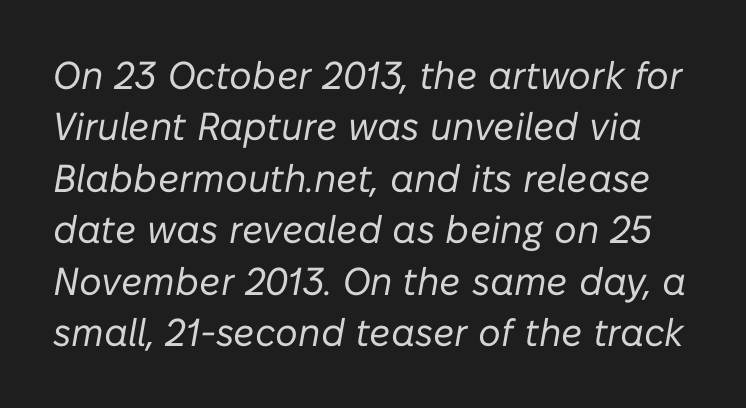
{"italic": "yes", "lean": "right", "slant_degrees": 10, "bold": "no", "weight": "regular", "width": "normal", "stroke_contrast": "low", "x_height": "medium", "monospaced": "no", "underline": "no", "line_spacing": "normal", "line_spacing_ratio": 1.32, "letter_spacing": "normal", "letter_spacing_em": 0.0, "glyph_px": 39}
